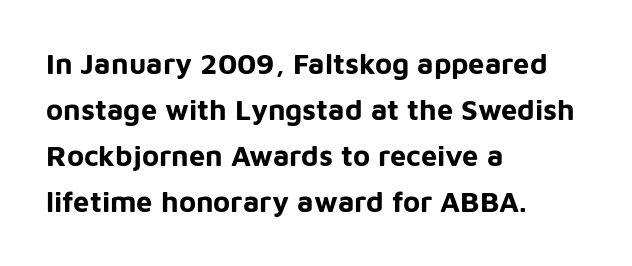
Q: Is the text bold? A: Yes.
Q: Is the text italic (slanted)? A: No, it is upright.
Q: Is the typeface a serif or a sans-serif typeface? A: Sans-serif.
Q: Is the text underlined? A: No.
Q: How is the paragraph aligned? A: Left-aligned.
Q: Is the spacing between letters normal or unusually wide? A: Normal.
Q: Is the spacing between lines tight, normal or loose? A: Normal.
Q: Width (condensed, normal, or wide)? A: Normal.
Q: Stroke contrast? A: Low.
Q: x-height? A: Medium.
Q: Monospaced? A: No.
